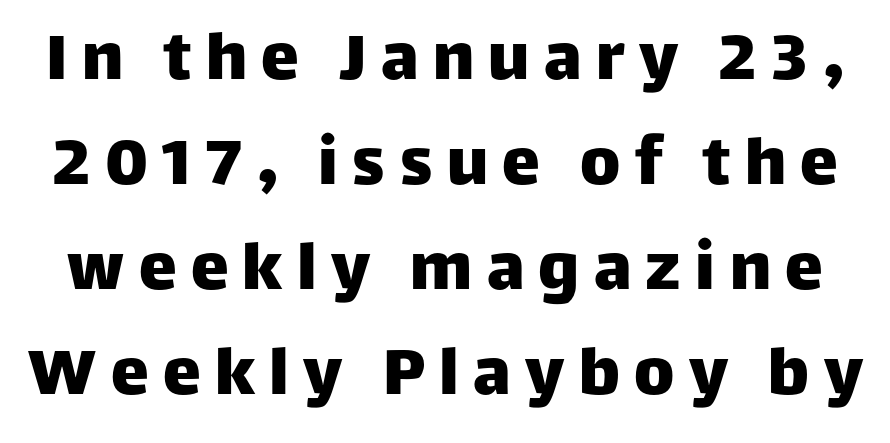
{"serif": "no", "italic": "no", "width": "normal", "stroke_contrast": "low", "x_height": "large", "monospaced": "no", "underline": "no", "line_spacing": "normal", "line_spacing_ratio": 1.38, "glyph_px": 76}
